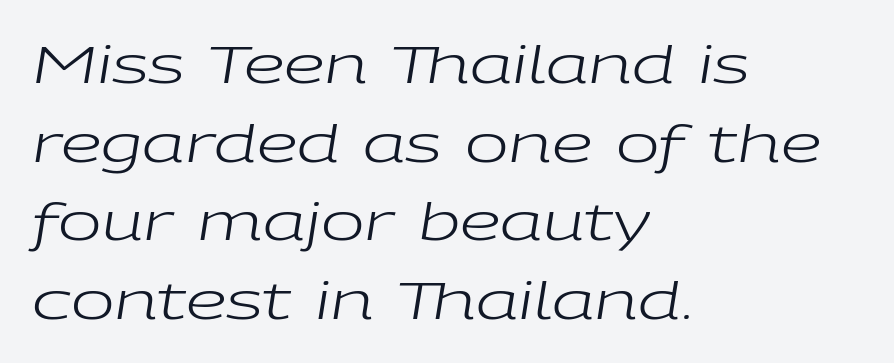
Notice how the passage keeps a crisp vertical edge on the left only. The letters advance in unequal steps, a hallmark of proportional type. The space beneath each line is pristine and unruled. The letterforms sit at book weight or below.
